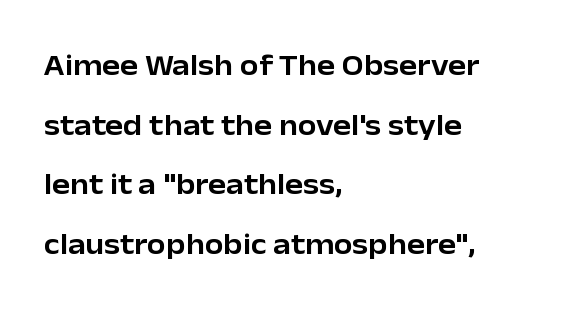
{"serif": "no", "italic": "no", "width": "normal", "stroke_contrast": "low", "x_height": "medium", "monospaced": "no", "underline": "no", "align": "left", "line_spacing": "loose", "line_spacing_ratio": 1.99, "letter_spacing": "normal", "letter_spacing_em": 0.0, "glyph_px": 30}
